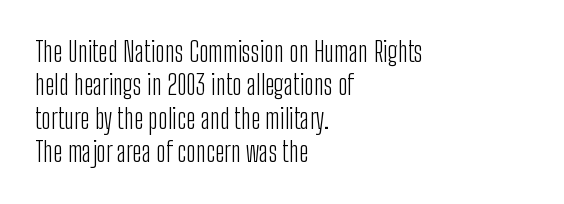
No letter is thick-stroked: the sample isn't bold. This rendering leaves character spacing at its baseline value. A bare baseline throughout the passage. Line beginnings align vertically; line endings do not. This sample uses an upright cut, with every glyph sitting square on the baseline.
